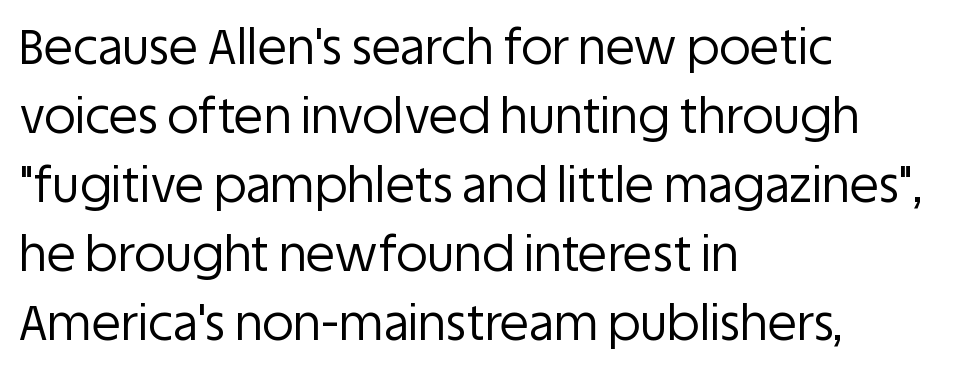
The image shows 48 px regular-weight sans-serif type, upright; set left-aligned, normal line spacing (1.44x), normal letter spacing, not underlined; low stroke contrast and a large x-height.
